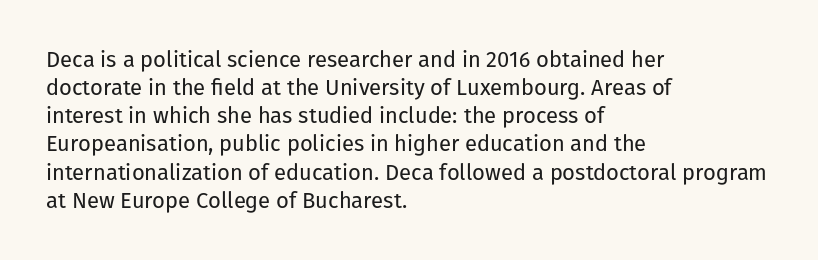
Q: Is the text bold? A: No.
Q: Is the text italic (slanted)? A: No, it is upright.
Q: Is the text underlined? A: No.
Q: How is the paragraph aligned? A: Left-aligned.
Q: Is the spacing between letters normal or unusually wide? A: Normal.
Q: Is the spacing between lines tight, normal or loose? A: Normal.
